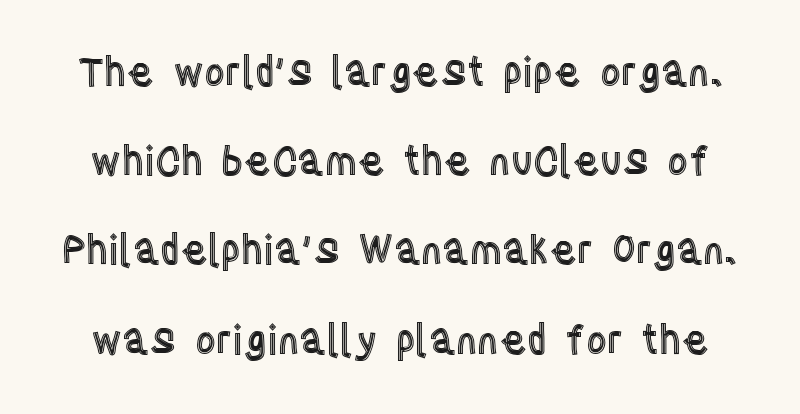
Q: Is the text italic (slanted)? A: No, it is upright.
Q: Is the text underlined? A: No.
Q: Is the spacing between letters normal or unusually wide? A: Normal.
Q: Is the spacing between lines tight, normal or loose? A: Loose.
Q: Width (condensed, normal, or wide)? A: Condensed.
Q: x-height? A: Large.
Q: Monospaced? A: No.
